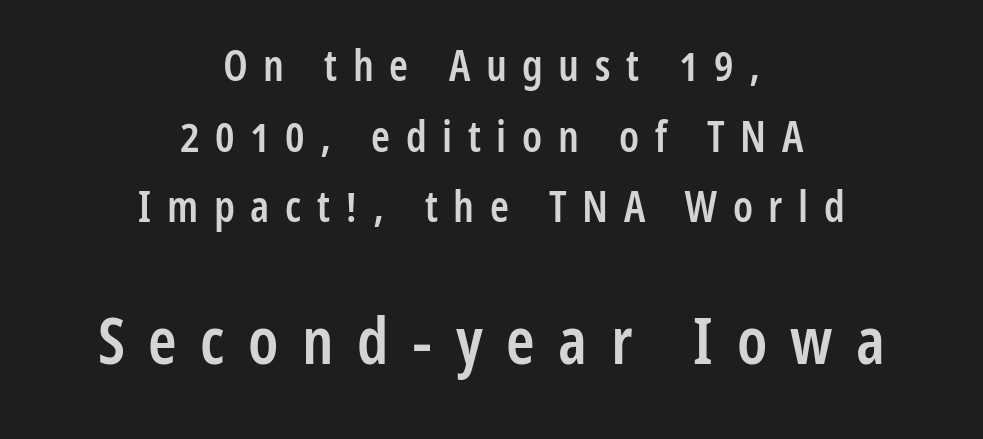
The image shows 65 px semibold, condensed sans-serif type, upright; set centered, normal line spacing (1.64x), unusually wide letter spacing (+0.36 em), not underlined; the second (bottom) block is 1.51x larger; low stroke contrast and a medium x-height.
